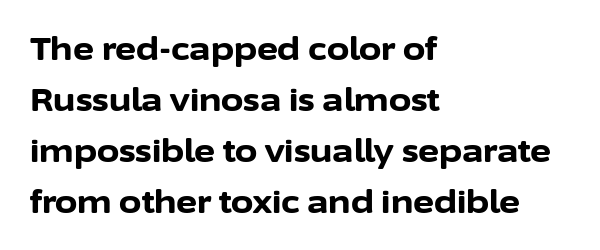
Each new line begins a customary step beneath the previous one. Serifs: no, the terminals of the letterforms are clean. Character widths vary here, with narrow letters taking less room than wide ones. Italic? Not at all — the glyphs are vertical.
